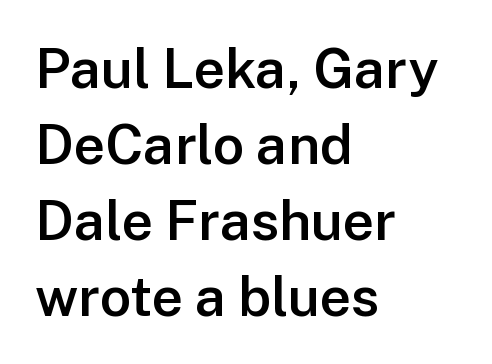
The image shows 55 px semibold sans-serif type, upright; set left-aligned, normal line spacing (1.38x), normal letter spacing, not underlined; low stroke contrast and a medium x-height.
